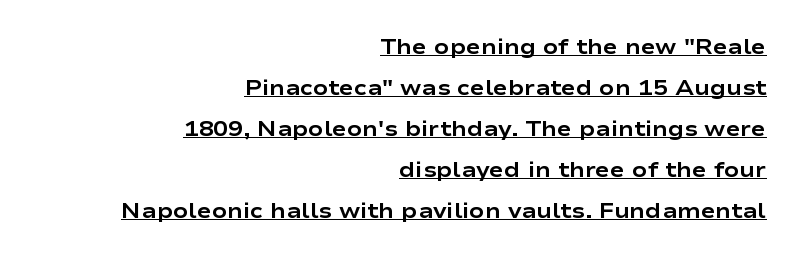
{"italic": "no", "bold": "yes", "underline": "yes", "align": "right", "line_spacing_ratio": 1.86, "letter_spacing": "normal", "letter_spacing_em": 0.0, "glyph_px": 22}
